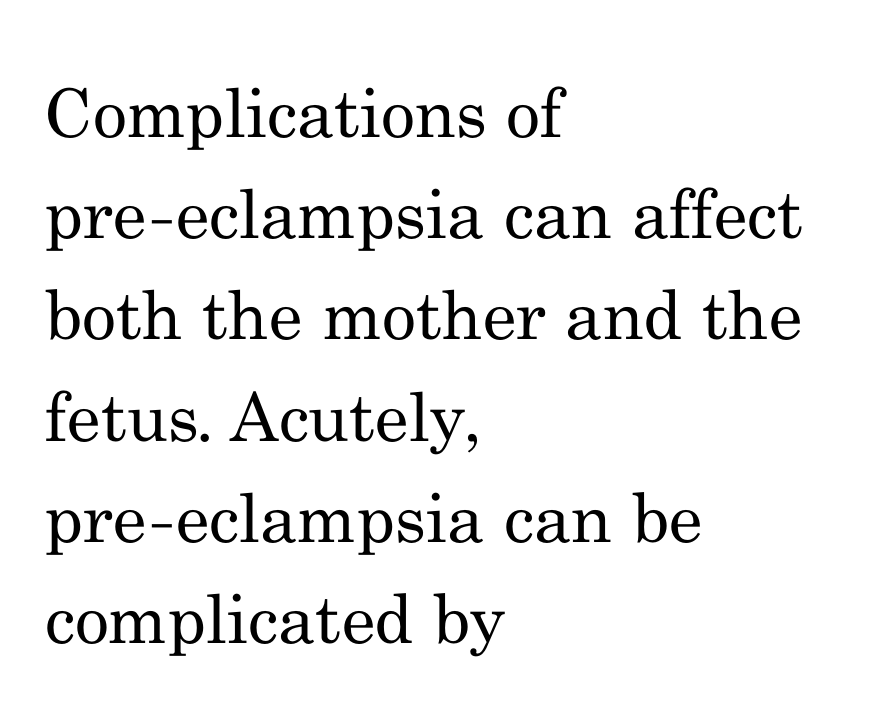
{"serif": "yes", "italic": "no", "bold": "no", "weight": "regular", "width": "normal", "stroke_contrast": "medium", "x_height": "small", "monospaced": "no", "underline": "no", "align": "left", "line_spacing": "normal", "line_spacing_ratio": 1.51, "letter_spacing": "normal", "letter_spacing_em": 0.0, "glyph_px": 67}
